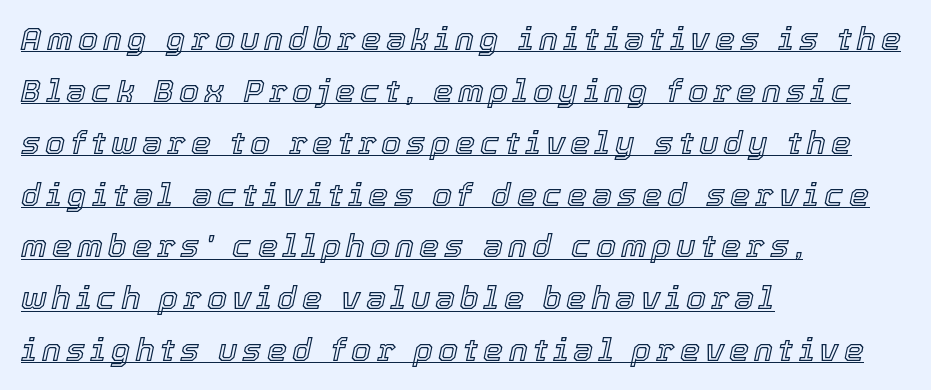
Q: Is the text italic (slanted)? A: Yes, it leans right by about 12 degrees.
Q: Is the text underlined? A: Yes.
Q: How is the paragraph aligned? A: Left-aligned.
Q: Is the spacing between lines tight, normal or loose? A: Normal.
Q: Width (condensed, normal, or wide)? A: Normal.
Q: x-height? A: Medium.
Q: Monospaced? A: No.
